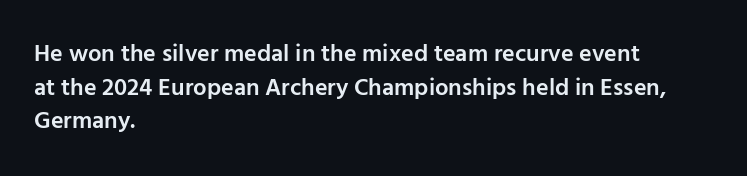
{"italic": "no", "bold": "semi", "underline": "no", "align": "left", "line_spacing": "normal", "line_spacing_ratio": 1.4, "letter_spacing": "normal", "letter_spacing_em": 0.0, "glyph_px": 24}
